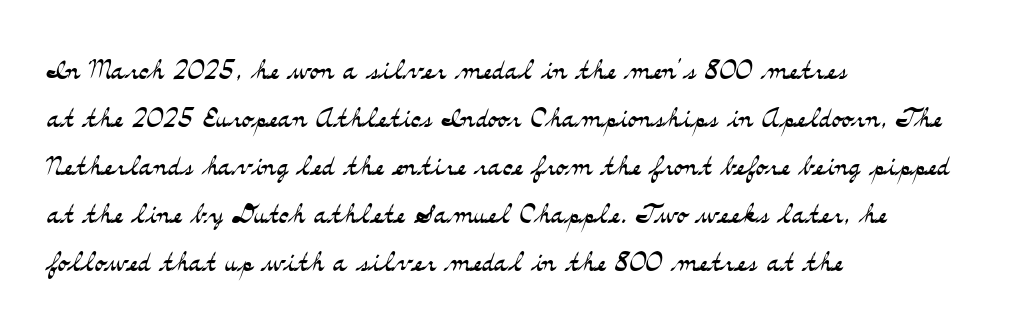
A quiet, ordinary-to-light weight characterises the typeface. The font family rendered here belongs to the serif group. Spacing verdict: proportional, widths tailored to each character.
